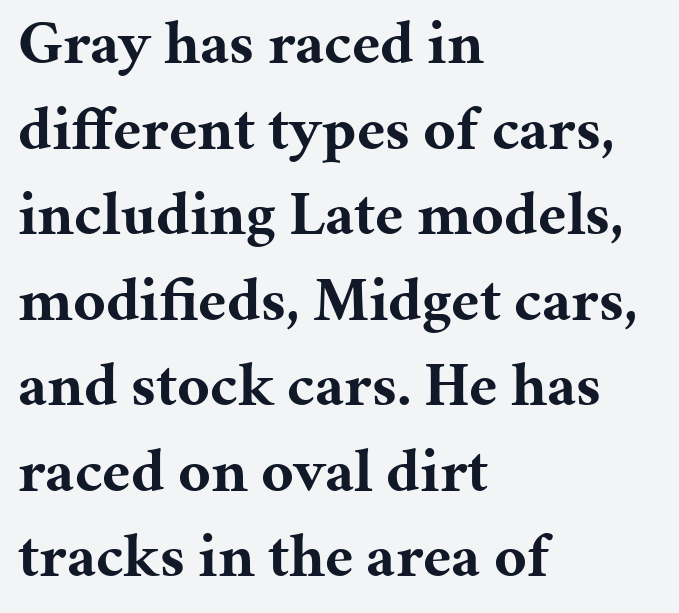
Pretty heavy lettering here — definitely bold. The rag falls on the right side of this text block. Proportional: the letters do not fall into vertical columns. Nobody drew a line under any word here. Each new line begins a customary step beneath the previous one. Regarding serifs, this sample has them.
